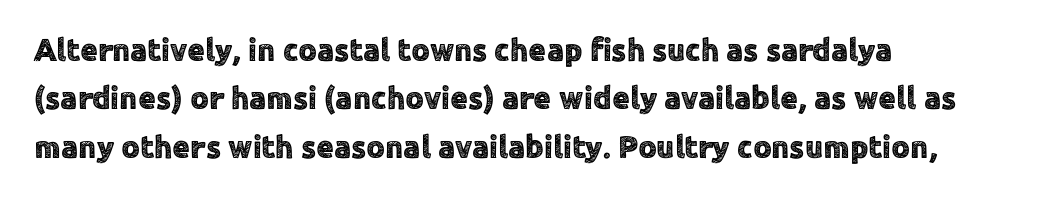
{"serif": "no", "italic": "no", "width": "normal", "x_height": "medium", "monospaced": "no", "underline": "no", "align": "left", "line_spacing": "normal", "line_spacing_ratio": 1.51, "letter_spacing": "normal", "letter_spacing_em": 0.0, "glyph_px": 32}
